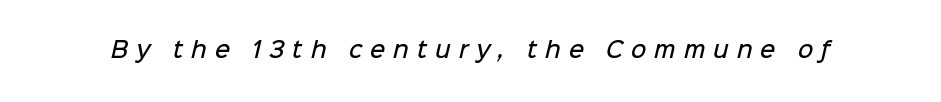
{"bold": "semi", "underline": "no", "letter_spacing": "wide", "letter_spacing_em": 0.38, "glyph_px": 21}
